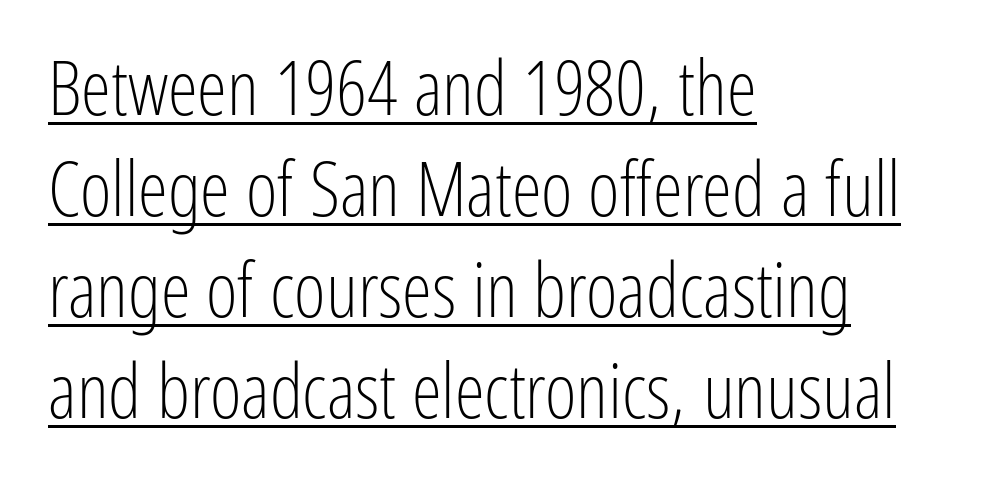
Is there any slant? The stems are plumb. In CSS terms this would be text-align: left. A typesetter would call this leading conventional body-copy spacing. A sans-serif font was chosen for this passage. Here the designer chose a conventional face with non-uniform glyph widths.
